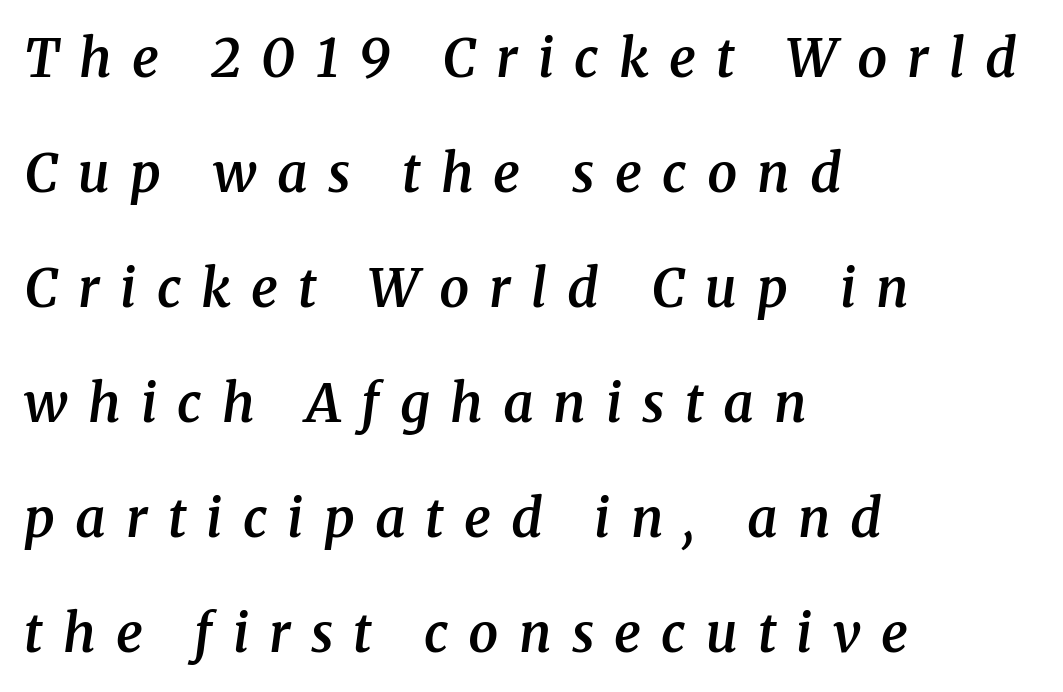
Proportional: the letters do not fall into vertical columns. Typographic density is moderately raised because the face is semibold. The line-height multiplier appears high, well above default. Letters rest on an invisible, unmarked baseline. The letters are spread apart with noticeably loose tracking. Observe the lean: these are italic letterforms.
